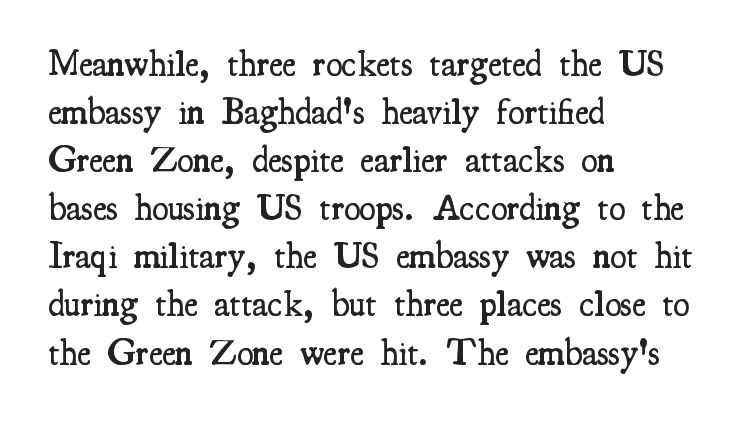
It's the straight-up-and-down kind of type. Rows of type keep a routine distance in the vertical direction. Typographic density is moderately raised because the face is semibold. This sample has the flowing, uneven cadence of proportional lettering. Students, note that the glyphs here touch the page at normal intervals. Has an underline been added? It has not.
